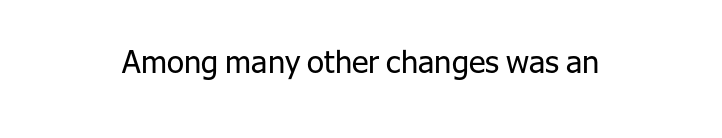
Q: Is the text bold? A: No.
Q: Is the text italic (slanted)? A: No, it is upright.
Q: Is the typeface a serif or a sans-serif typeface? A: Sans-serif.
Q: Is the text underlined? A: No.
Q: Is the spacing between letters normal or unusually wide? A: Normal.
Q: Width (condensed, normal, or wide)? A: Normal.
Q: Stroke contrast? A: Low.
Q: x-height? A: Medium.
Q: Monospaced? A: No.
